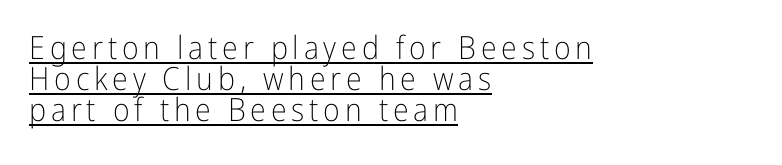
Q: Is the text bold? A: No.
Q: Is the text italic (slanted)? A: No, it is upright.
Q: Is the typeface a serif or a sans-serif typeface? A: Sans-serif.
Q: Is the text underlined? A: Yes.
Q: How is the paragraph aligned? A: Left-aligned.
Q: Is the spacing between lines tight, normal or loose? A: Tight.
Q: Width (condensed, normal, or wide)? A: Condensed.
Q: Stroke contrast? A: Low.
Q: x-height? A: Medium.
Q: Monospaced? A: No.
